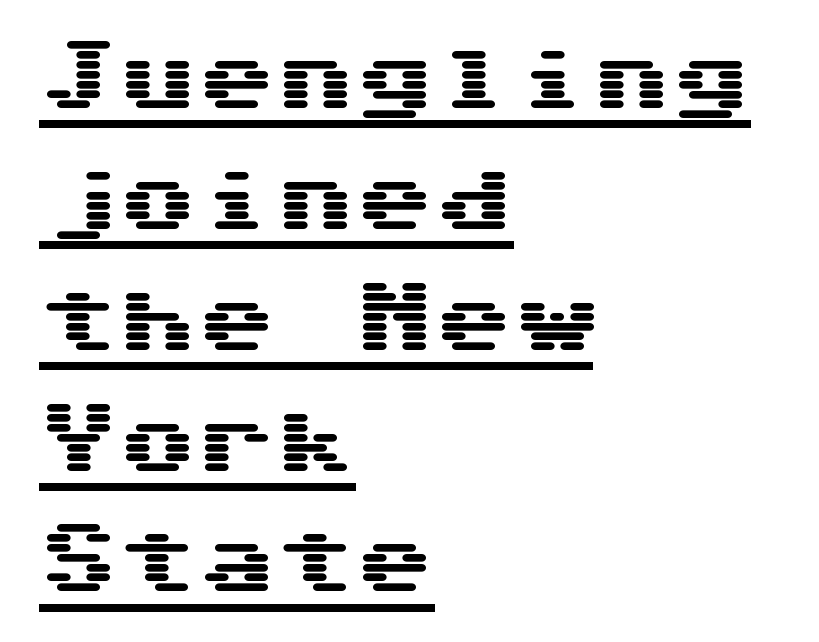
{"serif": "no", "italic": "no", "width": "wide", "stroke_contrast": "medium", "x_height": "medium", "underline": "yes", "align": "left", "line_spacing": "normal", "line_spacing_ratio": 1.53, "letter_spacing": "normal", "letter_spacing_em": 0.0, "glyph_px": 79}
